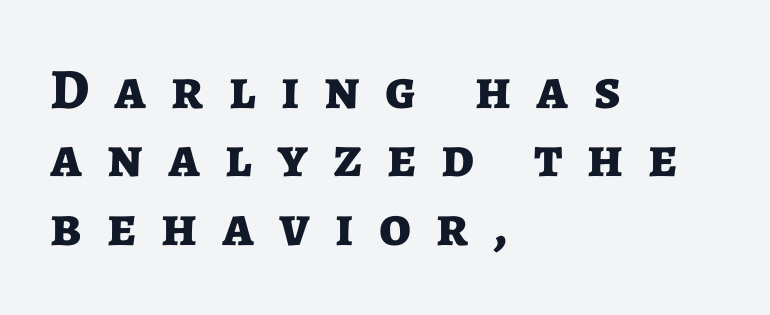
If you drew a ruler down the left edge, every line would touch it. Plenty of ink on the page — the face is bold. You could not count columns in this text — the font is proportionally spaced. Ascenders rise straight up at ninety degrees.
